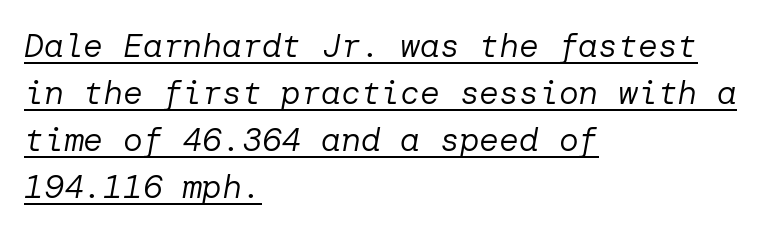
Regarding leading, the lines here are spaced in the standard way. Is the stroke heavy? The answer is a plain regular-or-lighter. In terms of posture, this sample is oblique. Underlining? Definitely there.
